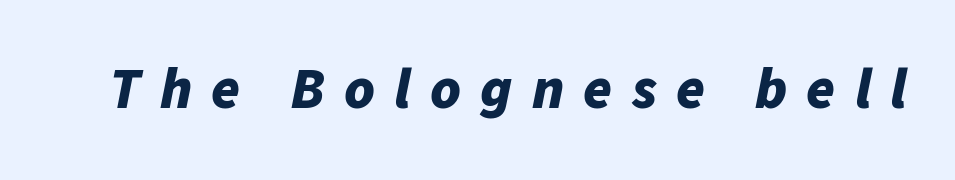
{"italic": "yes", "lean": "right", "slant_degrees": 11, "bold": "yes", "weight": "bold", "width": "normal", "stroke_contrast": "low", "x_height": "medium", "monospaced": "no", "underline": "no", "letter_spacing": "wide", "letter_spacing_em": 0.33, "glyph_px": 58}
